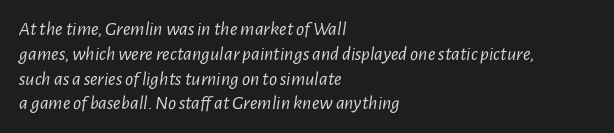
{"italic": "yes", "lean": "right", "slant_degrees": 7, "bold": "no", "underline": "no", "align": "left", "line_spacing_ratio": 1.24, "letter_spacing": "normal", "letter_spacing_em": 0.0, "glyph_px": 20}
